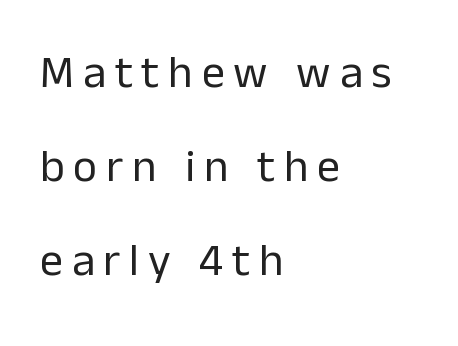
{"serif": "no", "italic": "no", "bold": "no", "weight": "regular", "width": "normal", "stroke_contrast": "low", "x_height": "medium", "monospaced": "no", "underline": "no", "align": "left", "line_spacing": "loose", "line_spacing_ratio": 2.04, "glyph_px": 46}
